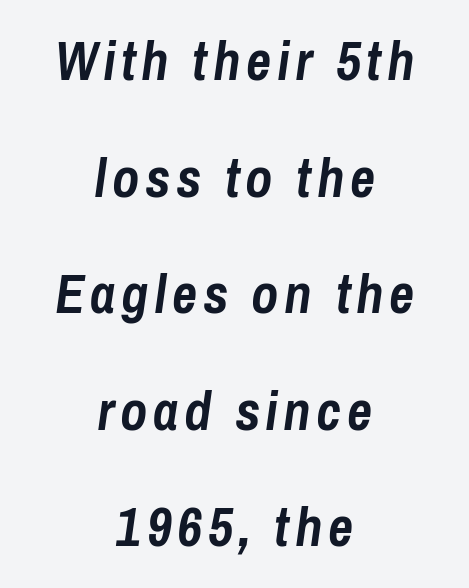
Leftover space on each line is divided equally before and after the words. Descenders hang freely into open space. Proportional: the letters do not fall into vertical columns. How would I describe the line gaps? Wide and relaxed.
